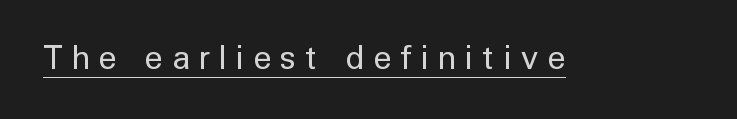
Q: Is the text bold? A: No.
Q: Is the text italic (slanted)? A: No, it is upright.
Q: Is the typeface a serif or a sans-serif typeface? A: Sans-serif.
Q: Is the text underlined? A: Yes.
Q: Is the spacing between letters normal or unusually wide? A: Unusually wide.
Q: Width (condensed, normal, or wide)? A: Normal.
Q: Stroke contrast? A: Low.
Q: x-height? A: Medium.
Q: Monospaced? A: No.
